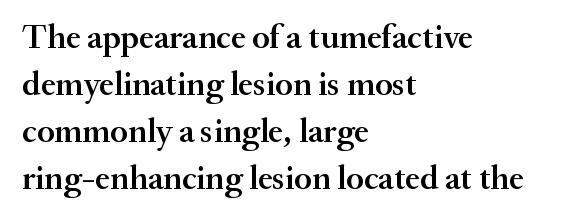
{"serif": "yes", "italic": "no", "bold": "semi", "weight": "semibold", "width": "normal", "stroke_contrast": "medium", "x_height": "small", "monospaced": "no", "underline": "no", "align": "left", "line_spacing": "normal", "line_spacing_ratio": 1.38, "letter_spacing": "normal", "letter_spacing_em": 0.0, "glyph_px": 34}
